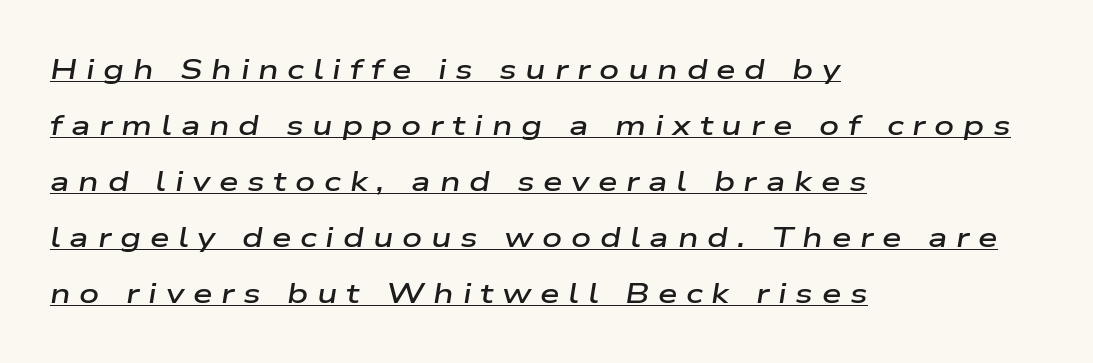
{"italic": "yes", "lean": "right", "slant_degrees": 9, "bold": "semi", "weight": "semibold", "width": "wide", "stroke_contrast": "low", "x_height": "medium", "monospaced": "no", "underline": "yes", "align": "left", "line_spacing": "loose", "line_spacing_ratio": 2.0, "letter_spacing": "wide", "letter_spacing_em": 0.31, "glyph_px": 28}
